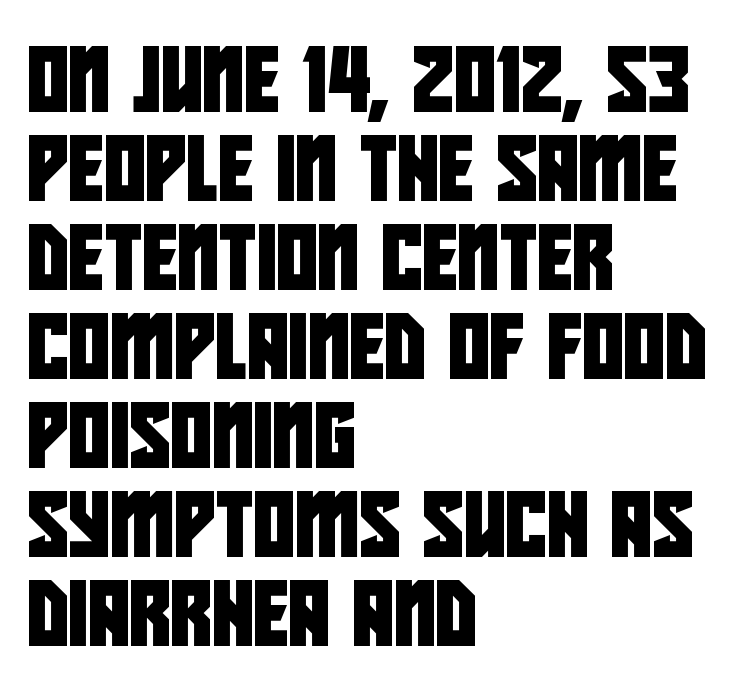
Q: Is the typeface a serif or a sans-serif typeface? A: Sans-serif.
Q: Is the text underlined? A: No.
Q: How is the paragraph aligned? A: Left-aligned.
Q: Is the spacing between letters normal or unusually wide? A: Normal.
Q: Is the spacing between lines tight, normal or loose? A: Normal.
Q: Width (condensed, normal, or wide)? A: Condensed.
Q: Stroke contrast? A: Low.
Q: x-height? A: Large.
Q: Monospaced? A: No.
